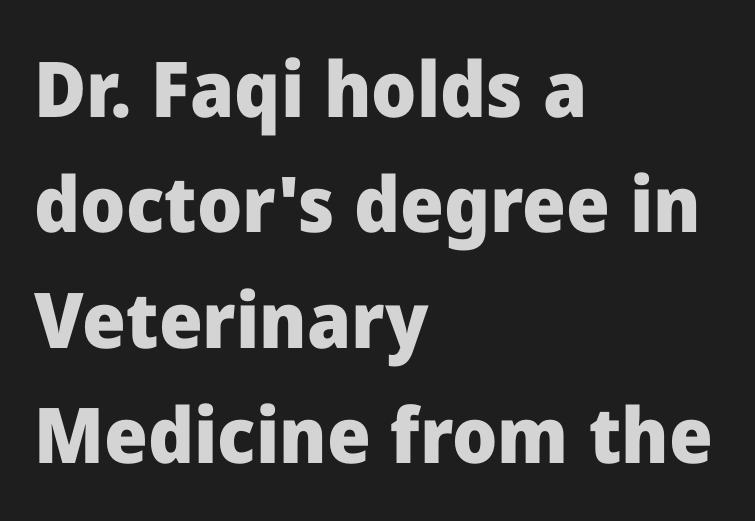
{"serif": "no", "italic": "no", "bold": "yes", "weight": "heavy", "width": "normal", "stroke_contrast": "low", "x_height": "medium", "monospaced": "no", "underline": "no", "align": "left", "line_spacing": "normal", "line_spacing_ratio": 1.5, "letter_spacing": "normal", "letter_spacing_em": 0.0, "glyph_px": 77}
